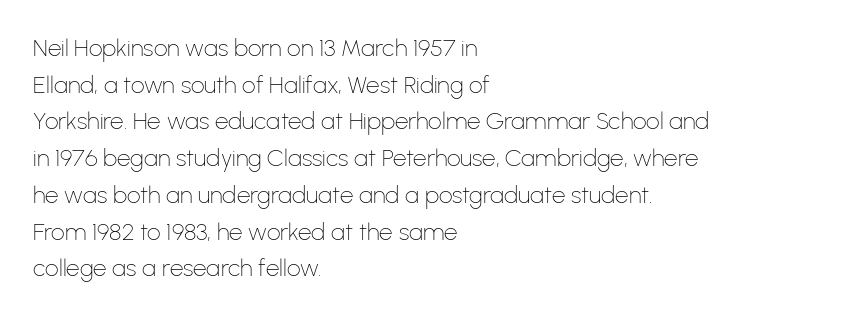
Q: Is the text bold? A: No.
Q: Is the text italic (slanted)? A: No, it is upright.
Q: Is the text underlined? A: No.
Q: How is the paragraph aligned? A: Left-aligned.
Q: Is the spacing between letters normal or unusually wide? A: Normal.
Q: Is the spacing between lines tight, normal or loose? A: Normal.
